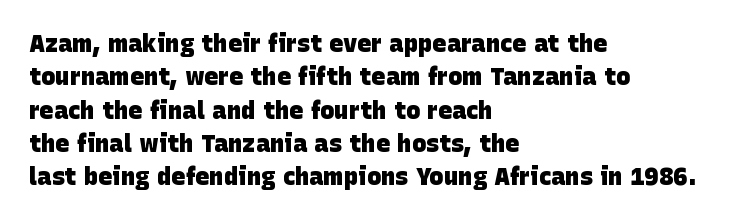
{"bold": "yes", "underline": "no", "align": "left", "line_spacing": "normal", "line_spacing_ratio": 1.39, "letter_spacing": "normal", "letter_spacing_em": 0.0, "glyph_px": 24}
